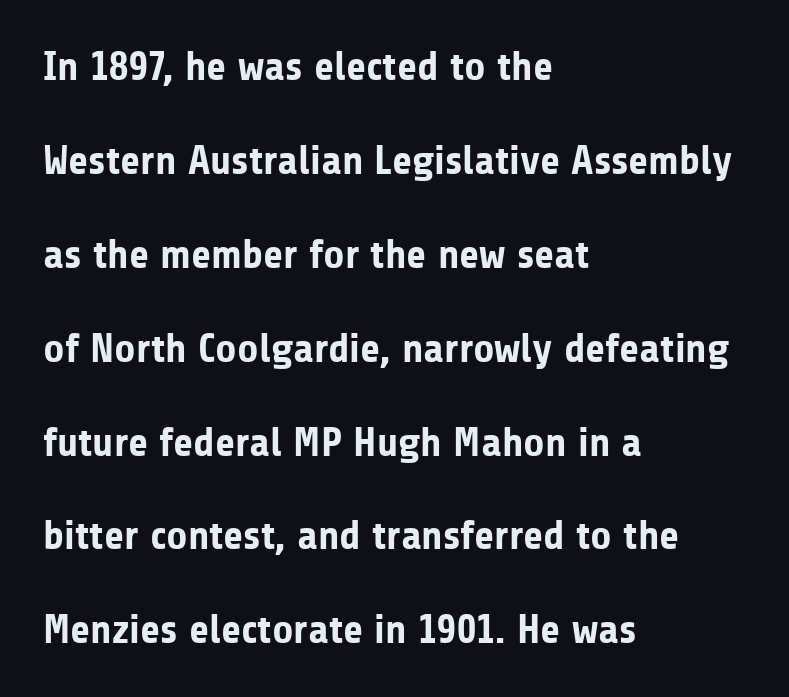
The designer dialed line spacing up above the default. The glyphs in this specimen are sans serif. Line beginnings align vertically; line endings do not. Compared with typical body copy, the letter spacing here is the same.
